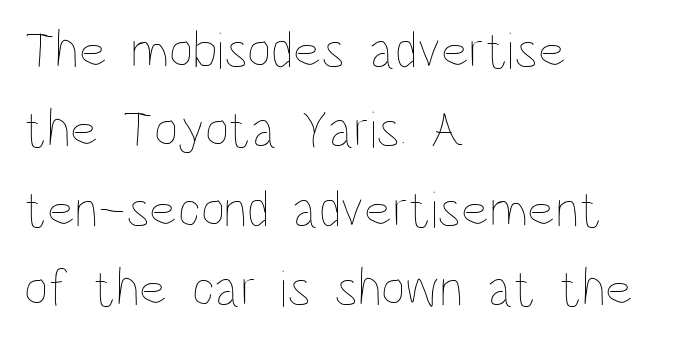
Evenly set lines give the paragraph a standard silhouette. This is roman type, the default non-slanted kind. Clear beneath every line of the passage. Where is the straight margin? On the left.
